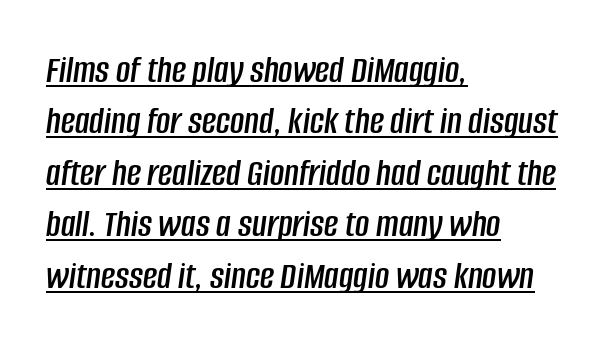
Q: Is the text italic (slanted)? A: Yes, it leans right by about 8 degrees.
Q: Is the text underlined? A: Yes.
Q: How is the paragraph aligned? A: Left-aligned.
Q: Is the spacing between letters normal or unusually wide? A: Normal.
Q: Is the spacing between lines tight, normal or loose? A: Normal.
Q: Width (condensed, normal, or wide)? A: Condensed.
Q: Stroke contrast? A: Low.
Q: x-height? A: Large.
Q: Monospaced? A: No.
